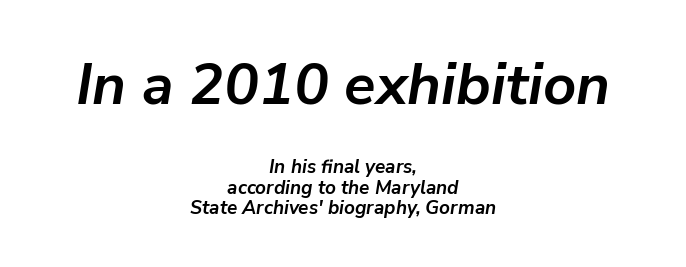
The area under the type is left untouched. Bigger letters appear in the top chunk; the bottom chunk is reduced. You could barely slide anything between these rows. Typesetter's note: full bold, strokes at maximum text heaviness. The letters sit at their default tracking, neither squeezed nor spread.
